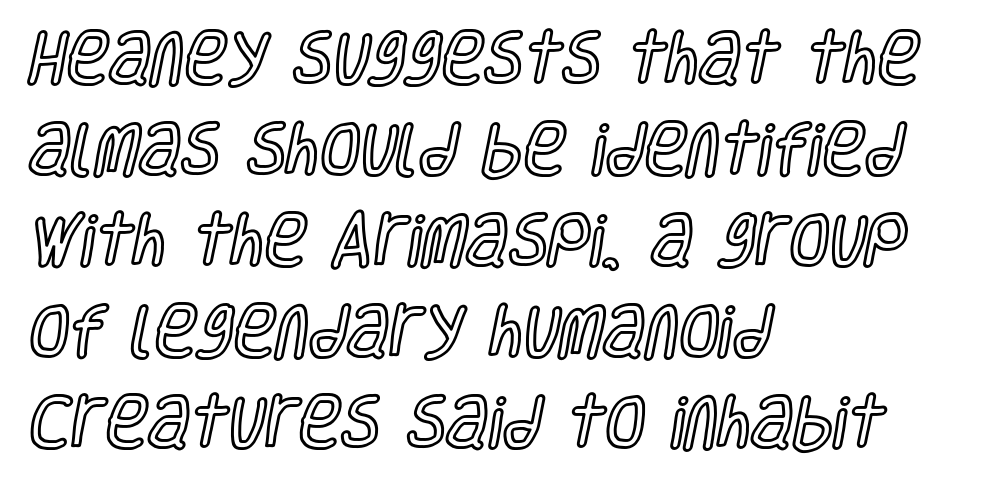
The image shows 58 px condensed type; set left-aligned, normal line spacing (1.57x), normal letter spacing, not underlined; a large x-height.
